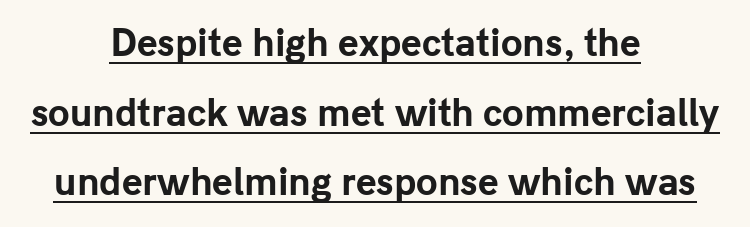
Q: Is the text bold? A: Yes.
Q: Is the text italic (slanted)? A: No, it is upright.
Q: Is the typeface a serif or a sans-serif typeface? A: Sans-serif.
Q: Is the text underlined? A: Yes.
Q: How is the paragraph aligned? A: Centered.
Q: Is the spacing between letters normal or unusually wide? A: Normal.
Q: Is the spacing between lines tight, normal or loose? A: Loose.
Q: Width (condensed, normal, or wide)? A: Normal.
Q: Stroke contrast? A: Low.
Q: x-height? A: Medium.
Q: Monospaced? A: No.
